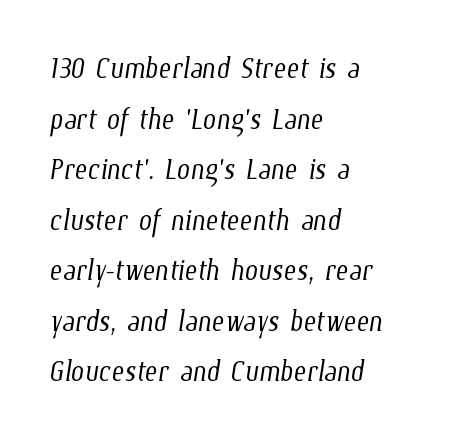
{"bold": "no", "weight": "light", "width": "condensed", "stroke_contrast": "low", "x_height": "medium", "monospaced": "no", "underline": "no", "align": "left", "line_spacing": "normal", "line_spacing_ratio": 1.33, "letter_spacing": "normal", "letter_spacing_em": 0.0, "glyph_px": 38}
